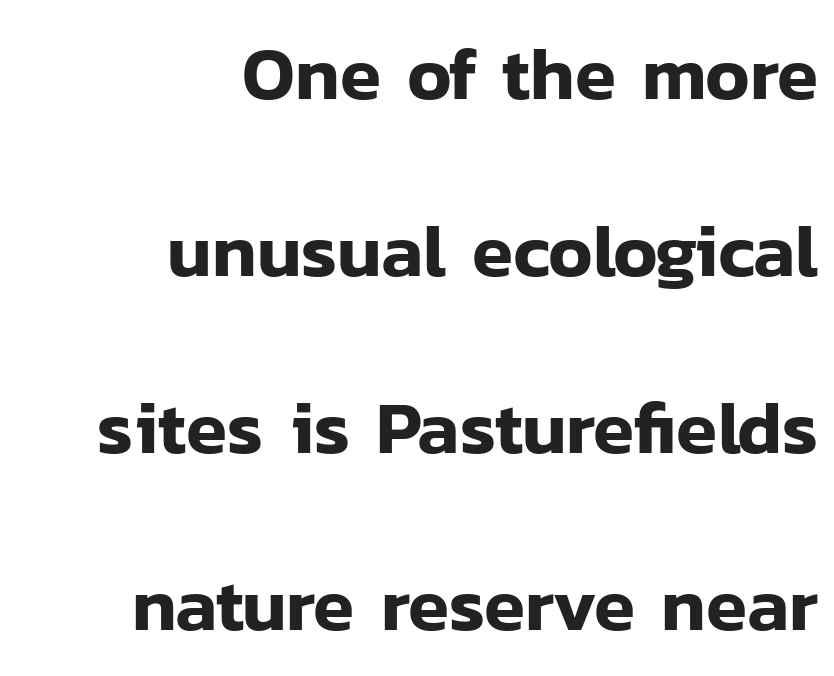
The type is set solid horizontally, with unmodified tracking. Does the copy run flush right? Yes — the right margin is perfectly even. Think of a printed novel: that variable character pitch is what you see here. Anything drawn beneath the words? Only blank space.
